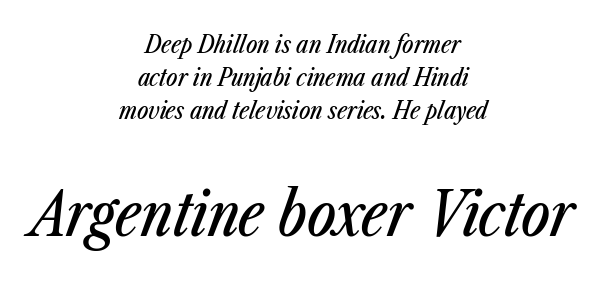
{"italic": "yes", "lean": "right", "slant_degrees": 23, "width": "condensed", "stroke_contrast": "low", "x_height": "medium", "monospaced": "no", "underline": "no", "align": "center", "line_spacing": "normal", "line_spacing_ratio": 1.37, "letter_spacing": "normal", "letter_spacing_em": 0.0, "larger_block": "second", "size_ratio": 2.54, "glyph_px": 61}
